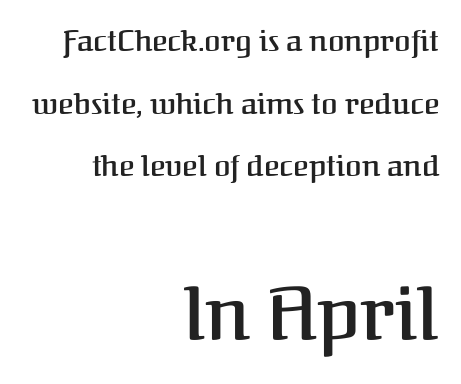
The image shows 74 px semibold serif type, upright; set right-aligned, loose line spacing (2.09x), normal letter spacing, not underlined; the second (bottom) block is 2.47x larger; medium stroke contrast and a medium x-height.
